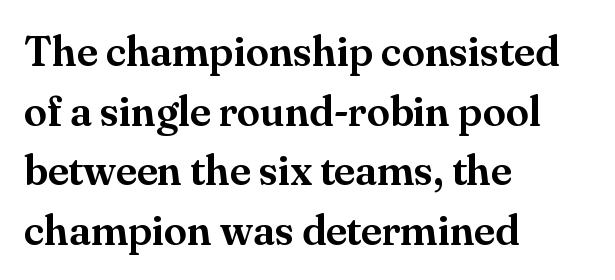
{"serif": "yes", "italic": "no", "width": "normal", "stroke_contrast": "medium", "x_height": "small", "monospaced": "no", "underline": "no", "align": "left", "line_spacing": "normal", "line_spacing_ratio": 1.42, "letter_spacing": "normal", "letter_spacing_em": 0.0, "glyph_px": 42}
